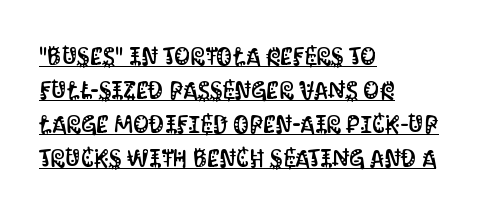
The image shows 25 px text type, upright; set left-aligned, normal line spacing (1.36x), normal letter spacing, underlined.
